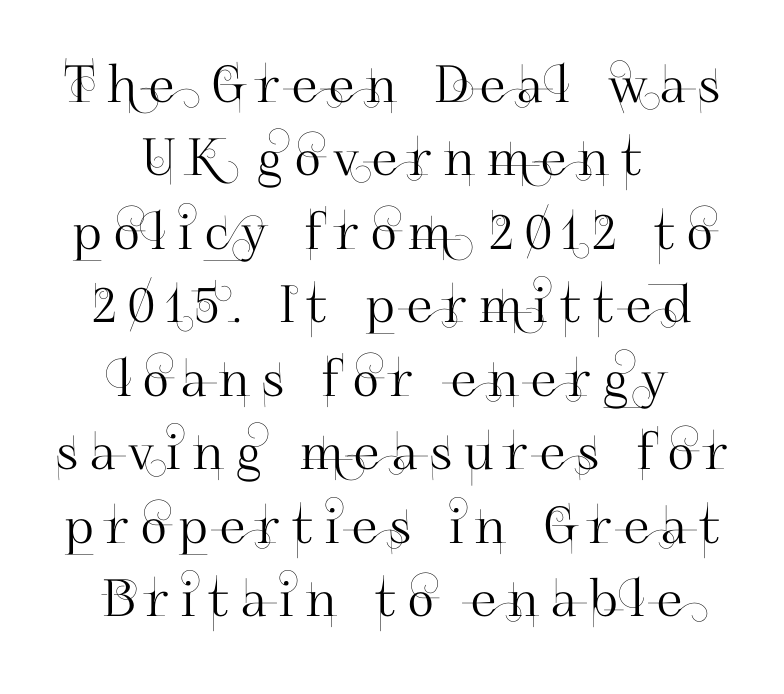
How are the letters spaced? Widely, with obvious added tracking. Line spacing here is normal. A typesetter would call this proportional, since set widths differ per character. Honestly, there is no underline to notice here at all. Typographically, this falls in the sans-serif category. Horizontal alignment here is central, giving a formal, balanced look.
